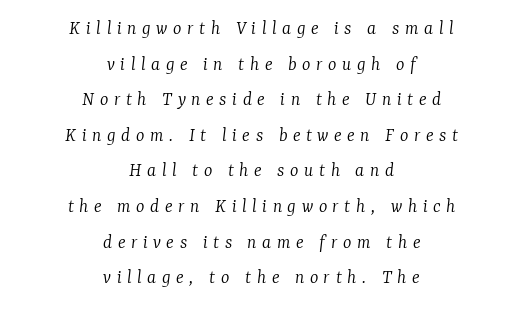
{"italic": "yes", "lean": "right", "slant_degrees": 7, "bold": "no", "underline": "no", "align": "center", "line_spacing_ratio": 1.78, "letter_spacing": "wide", "letter_spacing_em": 0.28, "glyph_px": 20}
